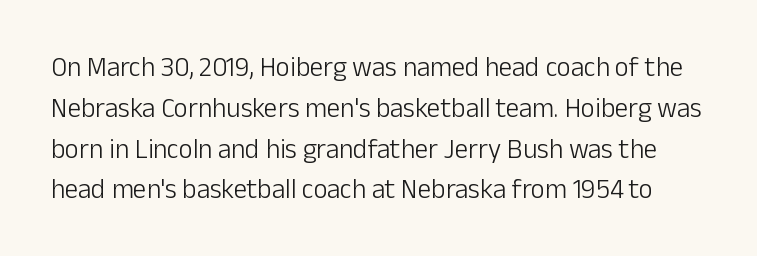
The image shows 27 px text type, upright; set normal line spacing (1.51x), normal letter spacing, not underlined.
